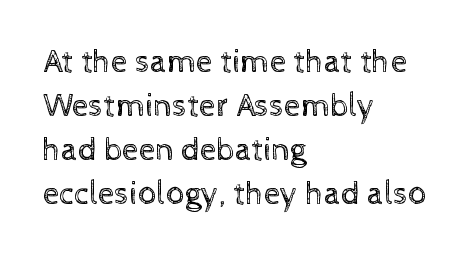
The image shows 33 px regular-weight type, upright; set left-aligned, normal line spacing (1.33x), normal letter spacing, not underlined; a medium x-height.
